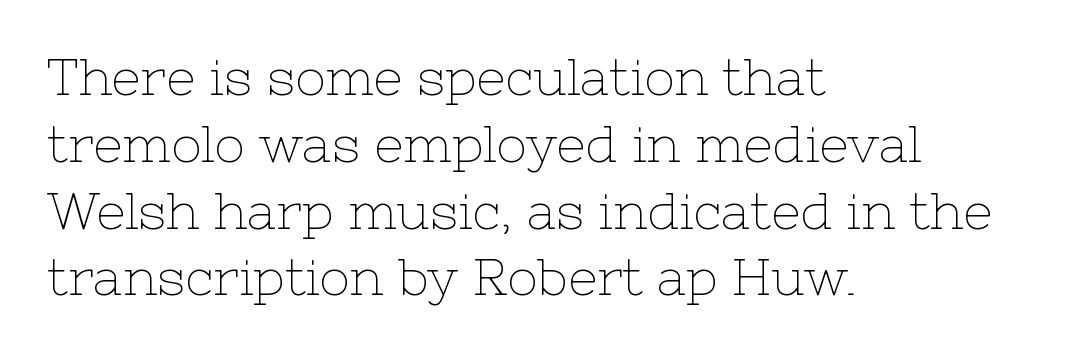
{"serif": "yes", "italic": "no", "bold": "no", "weight": "thin", "width": "normal", "stroke_contrast": "low", "x_height": "medium", "monospaced": "no", "underline": "no", "align": "left", "line_spacing": "normal", "line_spacing_ratio": 1.31, "letter_spacing": "normal", "letter_spacing_em": 0.0, "glyph_px": 51}
